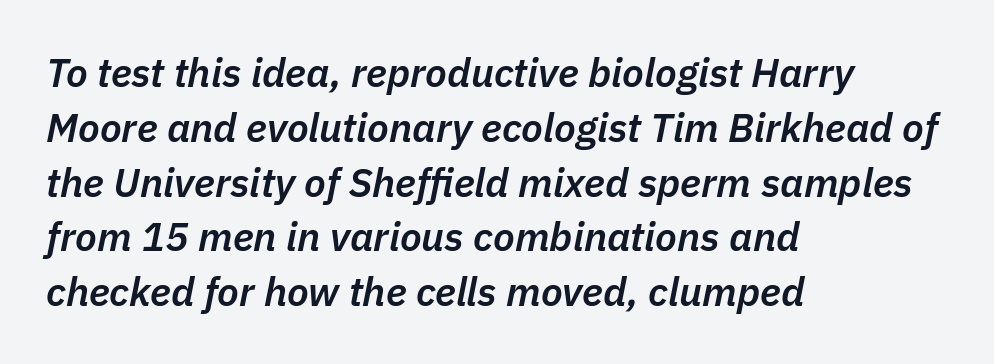
Each letter keeps its own natural width here, so spacing adapts to shape. This block has exactly the height ordinary leading produces. The type is set solid horizontally, with unmodified tracking. The letters are semibold — heavier than regular but short of a full bold.
